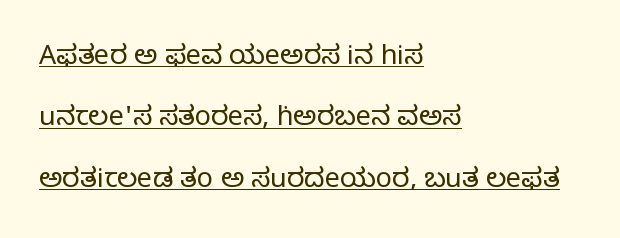
Q: Is the text bold? A: No.
Q: Is the text italic (slanted)? A: No, it is upright.
Q: Is the text underlined? A: Yes.
Q: How is the paragraph aligned? A: Left-aligned.
Q: Is the spacing between letters normal or unusually wide? A: Normal.
Q: Is the spacing between lines tight, normal or loose? A: Loose.
